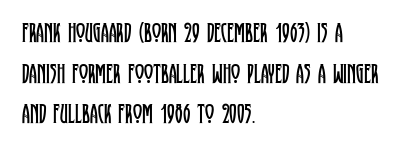
Bold? No — there's no thickening of the strokes. Spacing verdict: proportional, widths tailored to each character. Characters follow at the spacing the type designer built in. Notice how descenders clear the ascenders below comfortably — that's standard leading. Notice how the stems are strictly vertical — no italics here.
